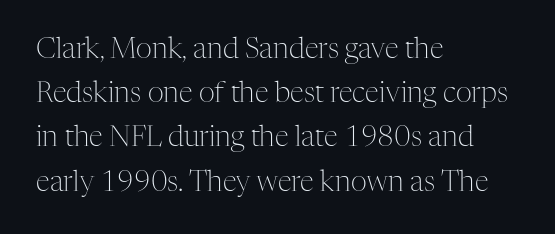
{"serif": "yes", "italic": "no", "bold": "no", "weight": "light", "width": "normal", "stroke_contrast": "medium", "x_height": "medium", "monospaced": "no", "underline": "no", "align": "left", "line_spacing": "normal", "line_spacing_ratio": 1.58, "letter_spacing": "normal", "letter_spacing_em": 0.0, "glyph_px": 28}
